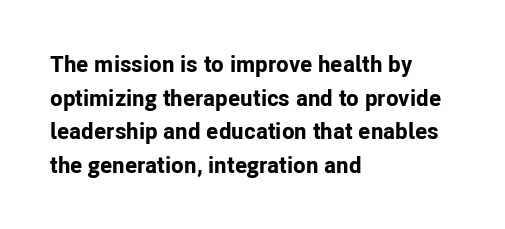
{"italic": "no", "bold": "yes", "underline": "no", "align": "left", "line_spacing": "normal", "line_spacing_ratio": 1.46, "letter_spacing": "normal", "letter_spacing_em": 0.0, "glyph_px": 23}
